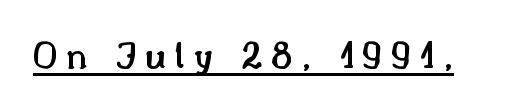
{"serif": "yes", "italic": "no", "bold": "semi", "weight": "semibold", "width": "normal", "stroke_contrast": "medium", "x_height": "small", "monospaced": "no", "underline": "yes", "letter_spacing": "wide", "letter_spacing_em": 0.23, "glyph_px": 39}
